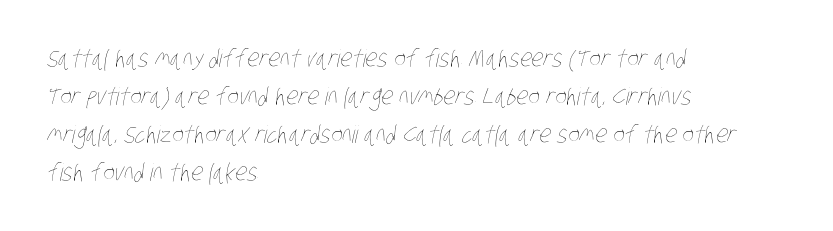
Q: Is the text bold? A: No.
Q: Is the text underlined? A: No.
Q: How is the paragraph aligned? A: Left-aligned.
Q: Is the spacing between letters normal or unusually wide? A: Normal.
Q: Is the spacing between lines tight, normal or loose? A: Normal.
